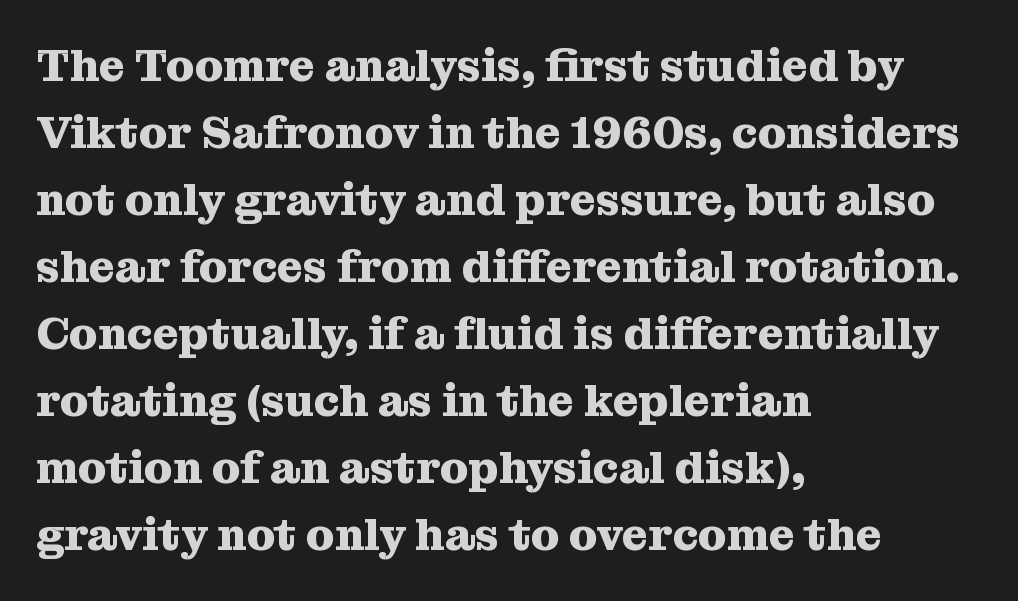
I'd describe the lettering as bold — thick and assertive. In terms of letterspacing, this is plain default setting. Italic: no, the glyphs are upright roman. Does the leading feel generous? No, just average. Is this a fixed-width face? No — the glyphs have proportional, varying widths. Words float on clear page, feet unadorned.
